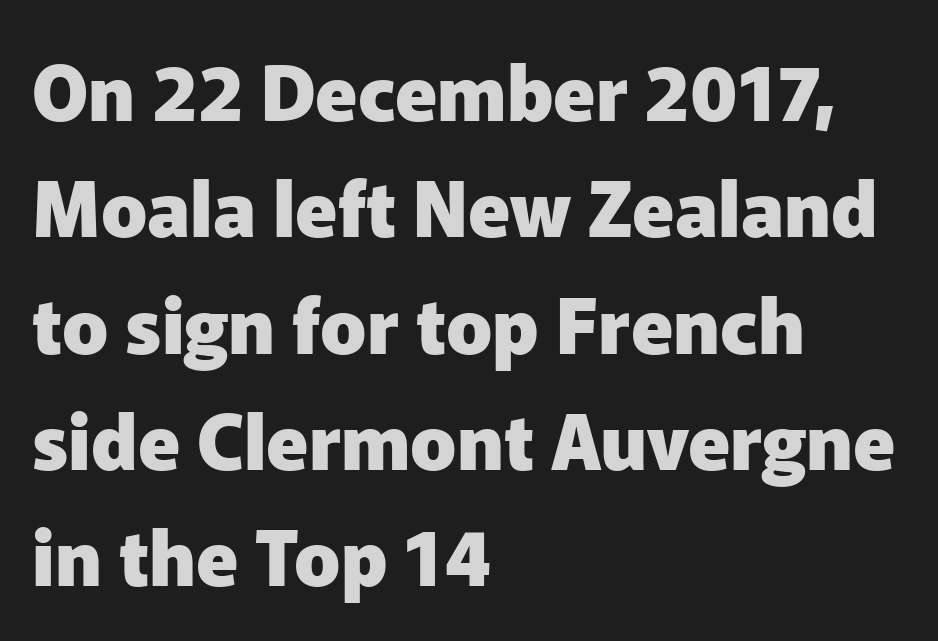
{"serif": "no", "italic": "no", "bold": "yes", "weight": "heavy", "width": "normal", "stroke_contrast": "low", "x_height": "medium", "monospaced": "no", "underline": "no", "align": "left", "line_spacing": "normal", "line_spacing_ratio": 1.53, "letter_spacing": "normal", "letter_spacing_em": 0.0, "glyph_px": 76}
